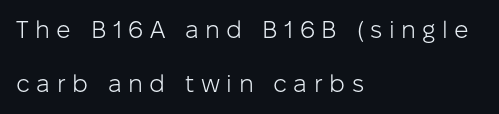
The image shows 24 px text type, upright; set left-aligned, loose line spacing (2.26x), unusually wide letter spacing (+0.27 em), not underlined.
